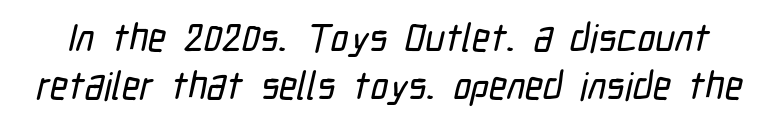
Q: Is the typeface a serif or a sans-serif typeface? A: Sans-serif.
Q: Is the text underlined? A: No.
Q: Is the spacing between letters normal or unusually wide? A: Normal.
Q: Width (condensed, normal, or wide)? A: Condensed.
Q: Stroke contrast? A: Low.
Q: x-height? A: Medium.
Q: Monospaced? A: No.
